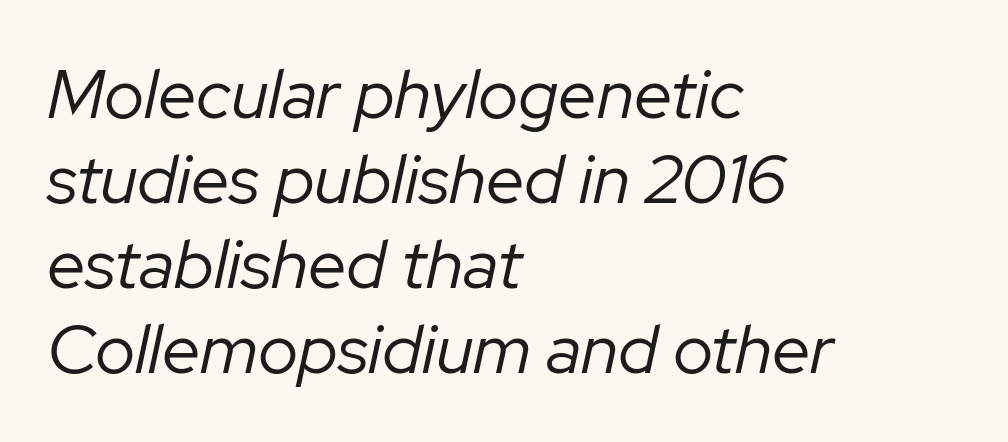
Q: Is the text bold? A: No.
Q: Is the text italic (slanted)? A: Yes, it leans right by about 12 degrees.
Q: Is the text underlined? A: No.
Q: How is the paragraph aligned? A: Left-aligned.
Q: Is the spacing between letters normal or unusually wide? A: Normal.
Q: Width (condensed, normal, or wide)? A: Normal.
Q: Stroke contrast? A: Low.
Q: x-height? A: Medium.
Q: Monospaced? A: No.
